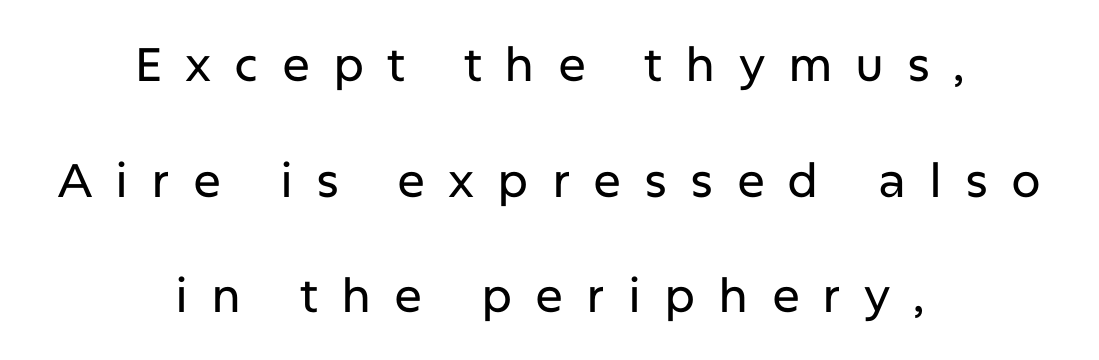
The image shows 47 px sans-serif type, upright; set centered, loose line spacing (2.46x), unusually wide letter spacing (+0.49 em), not underlined; low stroke contrast and a medium x-height.
